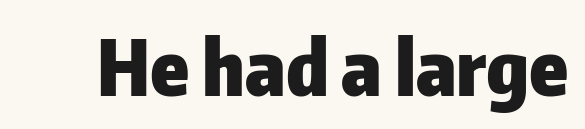
{"serif": "no", "italic": "no", "bold": "yes", "weight": "heavy", "width": "normal", "stroke_contrast": "low", "x_height": "medium", "monospaced": "no", "underline": "no", "letter_spacing": "normal", "letter_spacing_em": 0.0, "glyph_px": 77}
